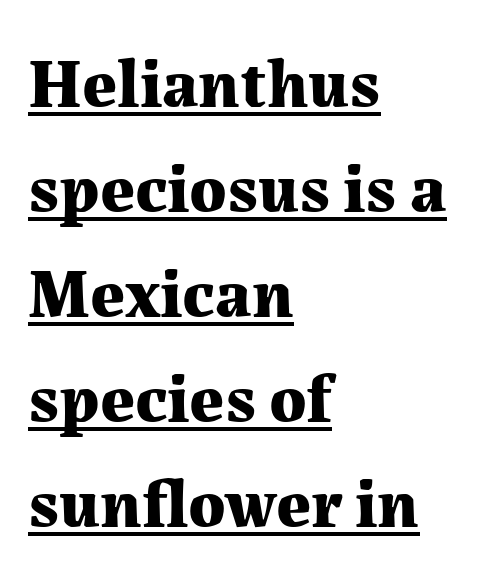
{"serif": "yes", "italic": "no", "bold": "yes", "weight": "bold", "width": "normal", "stroke_contrast": "medium", "x_height": "medium", "monospaced": "no", "underline": "yes", "align": "left", "line_spacing": "normal", "line_spacing_ratio": 1.52, "letter_spacing": "normal", "letter_spacing_em": 0.0, "glyph_px": 69}
